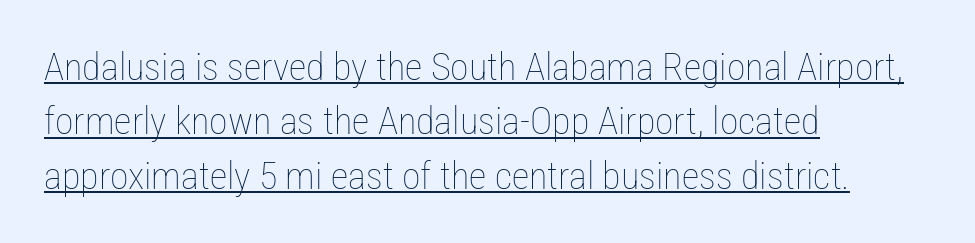
{"italic": "no", "bold": "no", "weight": "thin", "width": "condensed", "stroke_contrast": "low", "x_height": "medium", "monospaced": "no", "underline": "yes", "align": "left", "line_spacing": "normal", "line_spacing_ratio": 1.43, "letter_spacing": "normal", "letter_spacing_em": 0.0, "glyph_px": 38}
